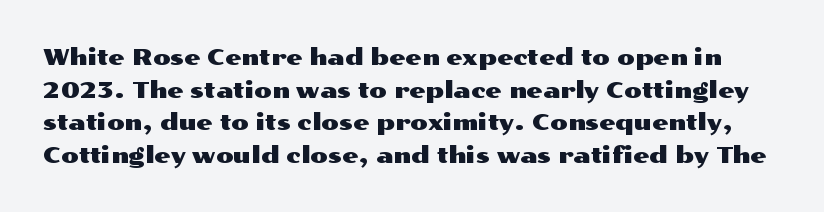
This block has exactly the height ordinary leading produces. Tracking value appears to be zero — textbook default spacing. When letters stand straight like this, we call the style roman or upright. A clean baseline with only descenders dipping below it.
